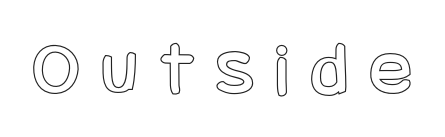
Q: Is the text italic (slanted)? A: No, it is upright.
Q: Is the text underlined? A: No.
Q: Is the spacing between letters normal or unusually wide? A: Unusually wide.
Q: Width (condensed, normal, or wide)? A: Condensed.
Q: x-height? A: Large.
